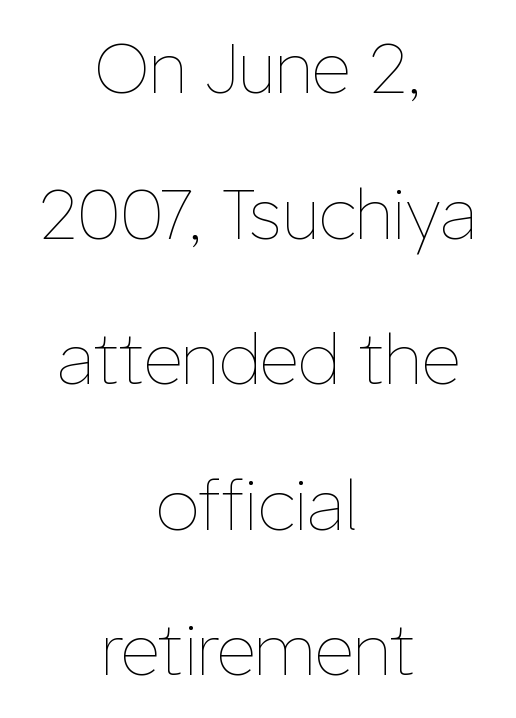
The image shows 69 px thin type, upright; set centered, loose line spacing (2.11x), normal letter spacing, not underlined; low stroke contrast and a medium x-height.
